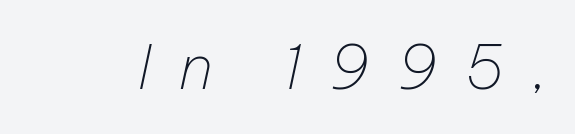
The image shows 61 px thin type, italic (leaning right); set unusually wide letter spacing (+0.46 em), not underlined; low stroke contrast and a medium x-height.
